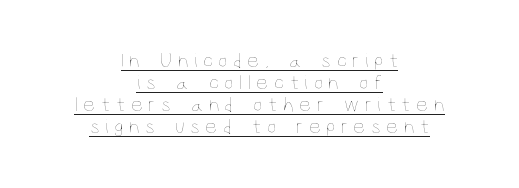
Q: Is the text bold? A: No.
Q: Is the text italic (slanted)? A: No, it is upright.
Q: Is the text underlined? A: Yes.
Q: How is the paragraph aligned? A: Centered.
Q: Is the spacing between letters normal or unusually wide? A: Unusually wide.
Q: Is the spacing between lines tight, normal or loose? A: Tight.
